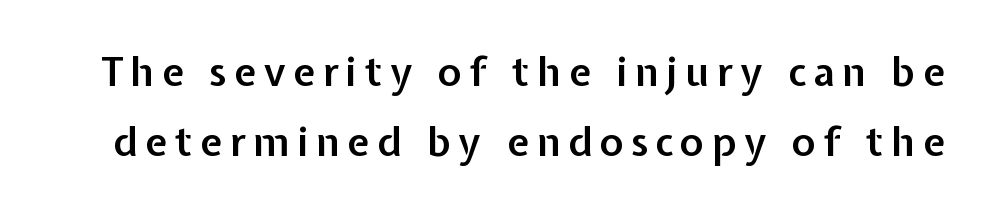
The image shows 40 px semibold sans-serif type, upright; set line spacing 1.75x, not underlined; low stroke contrast and a medium x-height.
